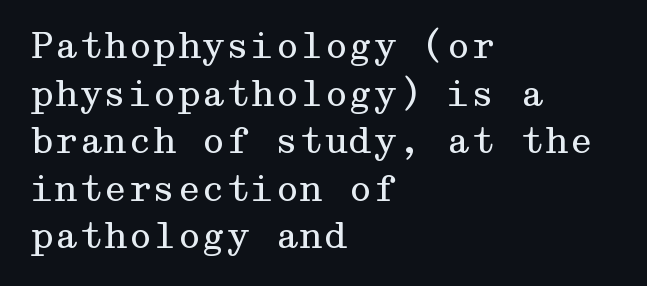
{"serif": "yes", "italic": "no", "bold": "no", "weight": "regular", "width": "wide", "stroke_contrast": "medium", "x_height": "medium", "underline": "no", "align": "left", "line_spacing": "normal", "line_spacing_ratio": 1.36, "letter_spacing": "normal", "letter_spacing_em": 0.0, "glyph_px": 35}
